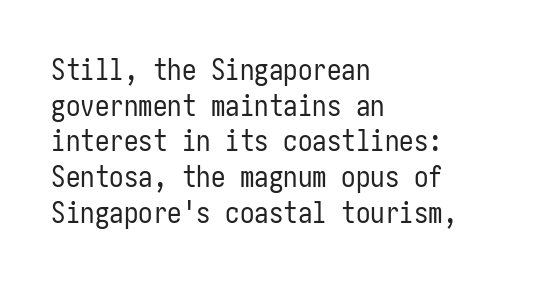
{"serif": "no", "italic": "no", "bold": "no", "weight": "regular", "width": "condensed", "stroke_contrast": "low", "x_height": "medium", "underline": "no", "align": "left", "line_spacing_ratio": 1.23, "letter_spacing": "normal", "letter_spacing_em": 0.0, "glyph_px": 29}
